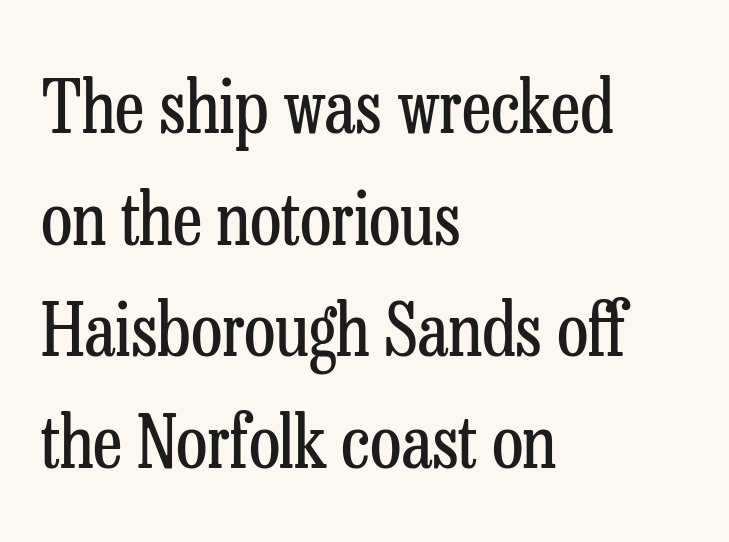
{"serif": "yes", "italic": "no", "bold": "no", "weight": "regular", "width": "condensed", "stroke_contrast": "low", "x_height": "medium", "monospaced": "no", "underline": "no", "align": "left", "line_spacing": "normal", "line_spacing_ratio": 1.53, "letter_spacing": "normal", "letter_spacing_em": 0.0, "glyph_px": 73}
